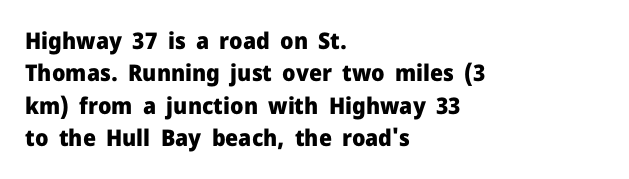
The image shows 23 px bold type, upright; set left-aligned, normal line spacing (1.41x), normal letter spacing, not underlined.
